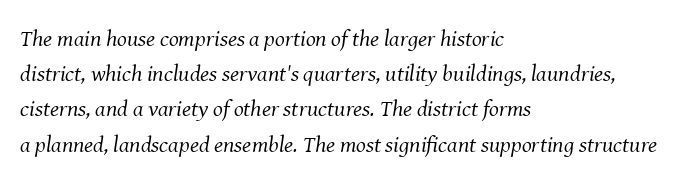
Q: Is the text bold? A: No.
Q: Is the text italic (slanted)? A: Yes, it leans right by about 8 degrees.
Q: Is the text underlined? A: No.
Q: How is the paragraph aligned? A: Left-aligned.
Q: Is the spacing between letters normal or unusually wide? A: Normal.
Q: Is the spacing between lines tight, normal or loose? A: Normal.
